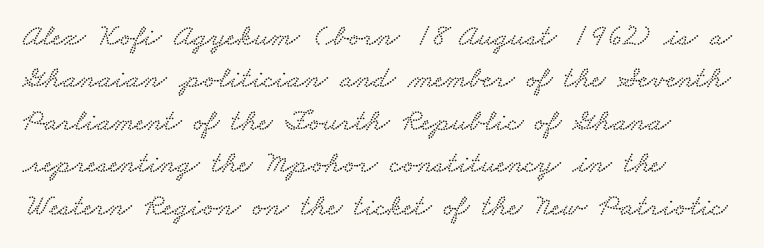
Honestly, the row spacing looks completely unremarkable. Any mark beneath the type? The region is blank. Do the characters align in a grid? No, the font is proportional. The face used here is rendered with its standard letterfit.
